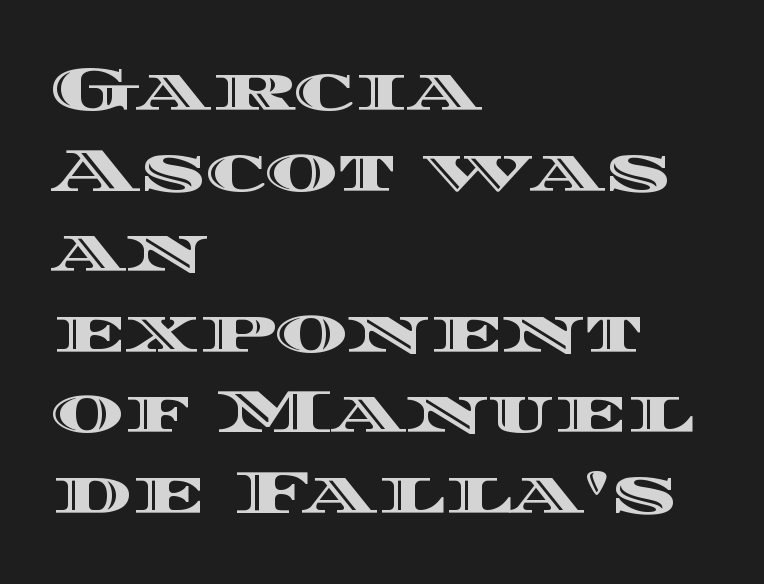
The image shows 62 px wide type, upright; set left-aligned, normal line spacing (1.3x), normal letter spacing, not underlined; a large x-height.
